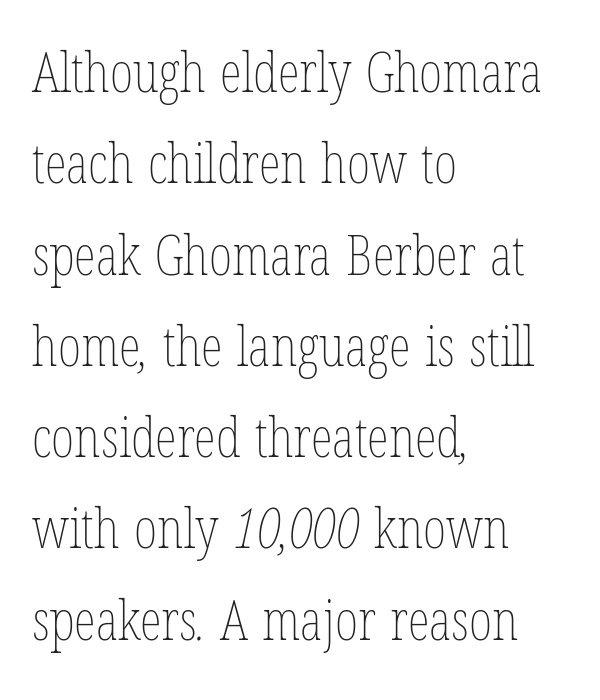
{"bold": "no", "weight": "thin", "width": "condensed", "stroke_contrast": "low", "x_height": "medium", "monospaced": "no", "underline": "no", "align": "left", "line_spacing": "normal", "line_spacing_ratio": 1.63, "letter_spacing": "normal", "letter_spacing_em": 0.0, "glyph_px": 56}
